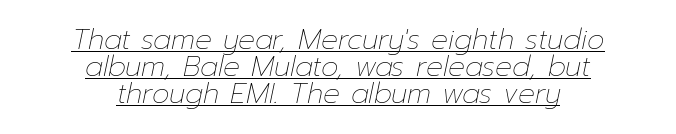
The image shows 28 px thin type, italic (leaning right); set centered, tight line spacing (0.97x), normal letter spacing, underlined; low stroke contrast and a medium x-height.
